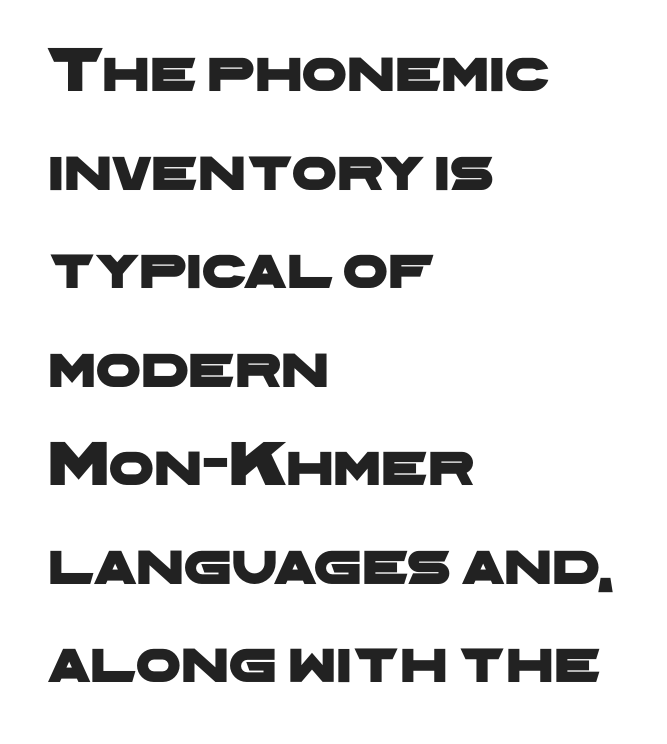
{"serif": "no", "width": "wide", "stroke_contrast": "low", "x_height": "medium", "monospaced": "no", "underline": "no", "align": "left", "line_spacing": "normal", "line_spacing_ratio": 1.54, "letter_spacing": "normal", "letter_spacing_em": 0.0, "glyph_px": 64}
